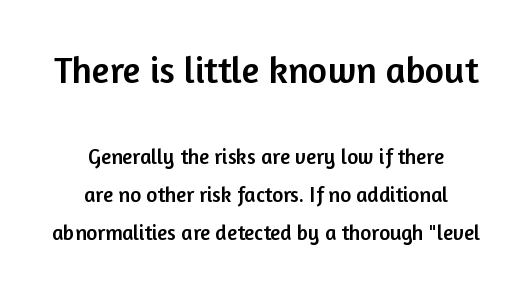
Q: Is the text italic (slanted)? A: No, it is upright.
Q: Is the typeface a serif or a sans-serif typeface? A: Sans-serif.
Q: Is the text underlined? A: No.
Q: How is the paragraph aligned? A: Centered.
Q: Is the spacing between letters normal or unusually wide? A: Normal.
Q: Which block of text is set in a larger size, the first (top) or the second (bottom)? A: The first (top) one.
Q: Width (condensed, normal, or wide)? A: Normal.
Q: Stroke contrast? A: Low.
Q: x-height? A: Medium.
Q: Monospaced? A: No.
